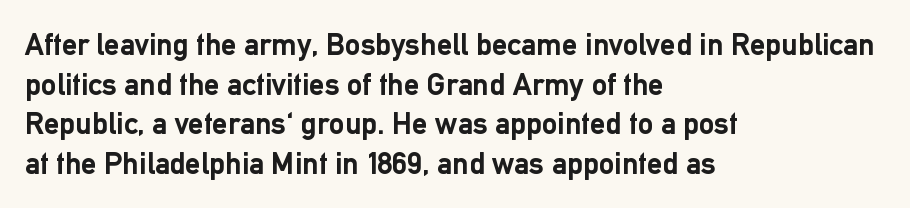
This rendering uses left alignment, leaving the right contour irregular. Here the glyphs are tracked normally, forming tight word shapes. Regarding leading, the lines here are spaced in the standard way. In terms of weight, the rendering is a true, heavy bold. Do the letters lean? They stand straight. Proportional: the letters do not fall into vertical columns.
